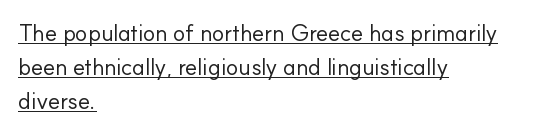
The leading is moderate, giving the passage an even texture. The strokes carry an ordinary text weight at most. Here the glyphs are tracked normally, forming tight word shapes. The sample's only ornament is a line tracing under the words.
